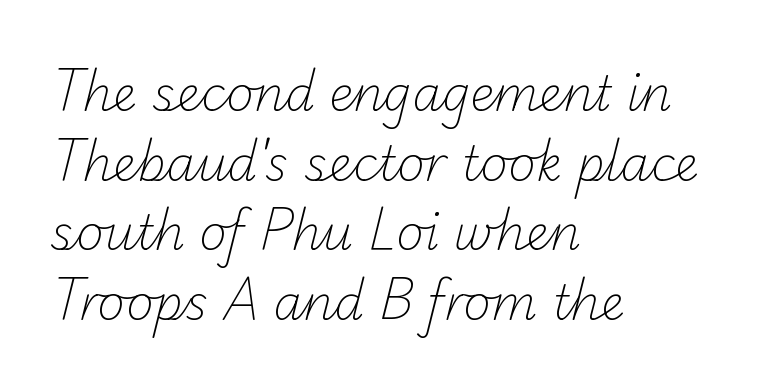
{"serif": "no", "bold": "no", "weight": "light", "width": "normal", "stroke_contrast": "low", "x_height": "small", "monospaced": "no", "underline": "no", "align": "left", "line_spacing": "normal", "line_spacing_ratio": 1.48, "letter_spacing": "normal", "letter_spacing_em": 0.0, "glyph_px": 47}
